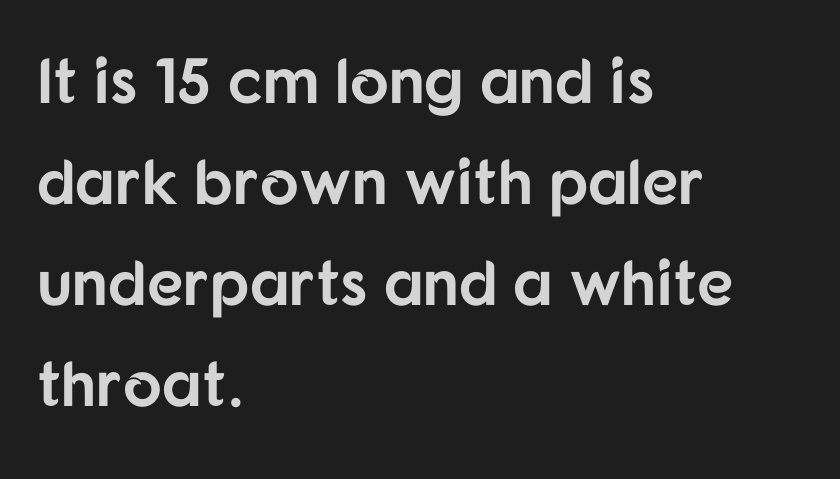
The strokes are fattened all the way to bold. Unmarked baselines from the first word to the last. A sans-serif font was chosen for this passage. Look at the tracking — it's just the regular setting, nothing added.
